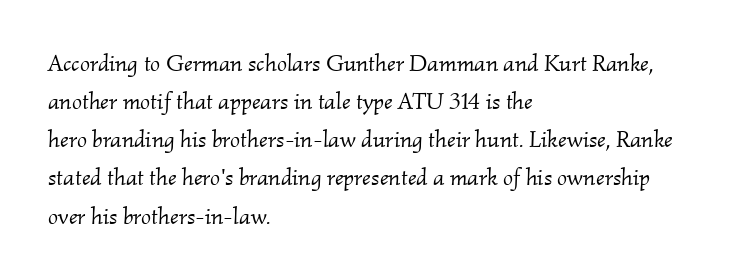
{"italic": "yes", "lean": "right", "slant_degrees": 2, "bold": "no", "underline": "no", "align": "left", "line_spacing": "normal", "line_spacing_ratio": 1.59, "letter_spacing": "normal", "letter_spacing_em": 0.0, "glyph_px": 24}
